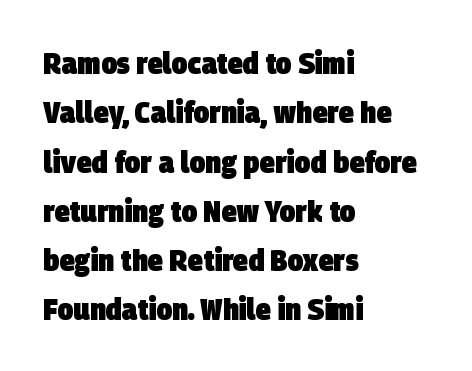
This rendering leaves character spacing at its baseline value. Its strokes are broad and dark, the hallmark of bold type. Has an underline been added? It has not. Does the copy run flush right? No — it runs flush left. The face used here is proportionally spaced, like ordinary book or web type.
